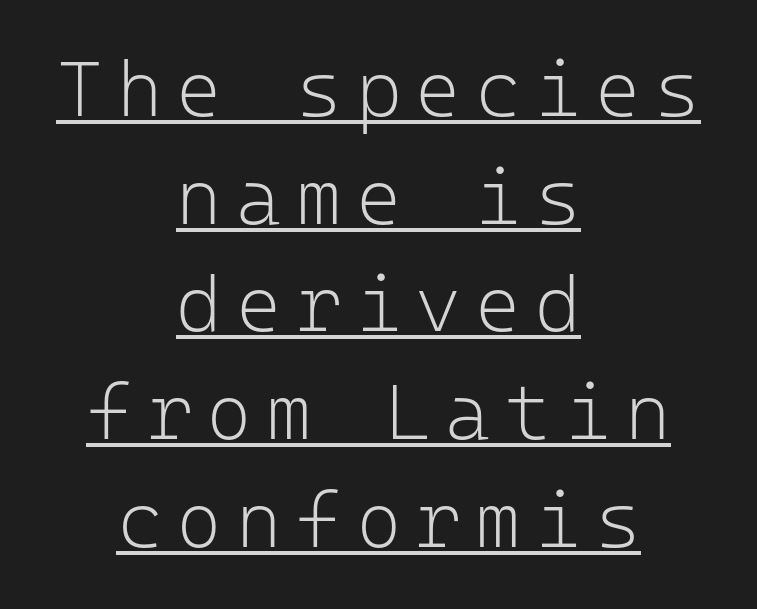
Q: Is the text bold? A: No.
Q: Is the text italic (slanted)? A: No, it is upright.
Q: Is the typeface a serif or a sans-serif typeface? A: Sans-serif.
Q: Is the text underlined? A: Yes.
Q: How is the paragraph aligned? A: Centered.
Q: Is the spacing between lines tight, normal or loose? A: Normal.
Q: Width (condensed, normal, or wide)? A: Normal.
Q: Stroke contrast? A: Low.
Q: x-height? A: Medium.
Q: Monospaced? A: Yes.
